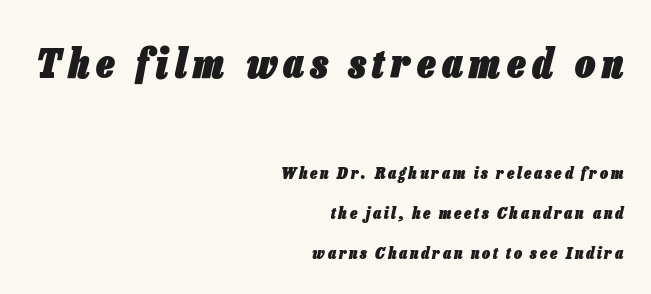
Q: Is the text bold? A: Yes.
Q: Is the text italic (slanted)? A: Yes, it leans right by about 13 degrees.
Q: Is the text underlined? A: No.
Q: How is the paragraph aligned? A: Right-aligned.
Q: Is the spacing between lines tight, normal or loose? A: Loose.
Q: Which block of text is set in a larger size, the first (top) or the second (bottom)? A: The first (top) one.
Q: Width (condensed, normal, or wide)? A: Condensed.
Q: Stroke contrast? A: Low.
Q: x-height? A: Medium.
Q: Monospaced? A: No.
